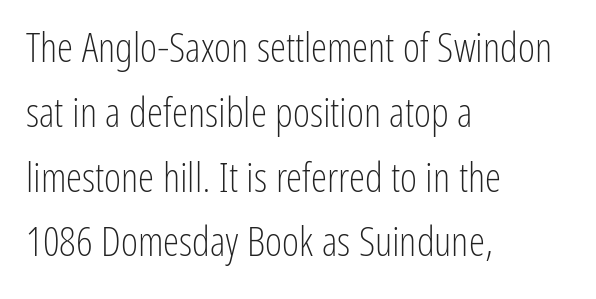
Here the designer chose a conventional face with non-uniform glyph widths. Is this a sans? Yes — the strokes have no serifs. In CSS terms this would be text-align: left. Students, observe: this is what conventionally led text looks like.
